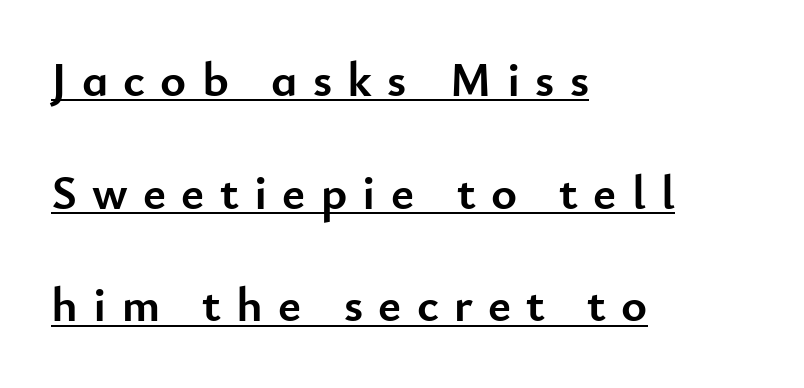
Caption: multi-line text, flush left, ragged right. Vertical strokes here are truly vertical. Vertical spacing — loose. Stroke terminals: plain, sans-serif. Strokes here are thick enough to call this a true bold. The passage shown is typed in a proportional face where columns would drift.
